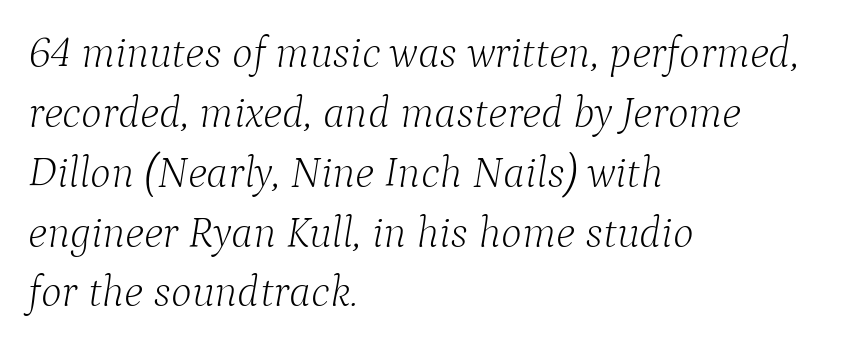
You could call the tracking neutral — neither tight nor loose. Yep, that's italic — everything's leaning. Each letter's strokes conclude with small projecting serifs. The passage shown is typed in a proportional face where columns would drift. Each line starts at the same left margin while the right side varies. The characters are drawn with everyday or finer stroke widths.
